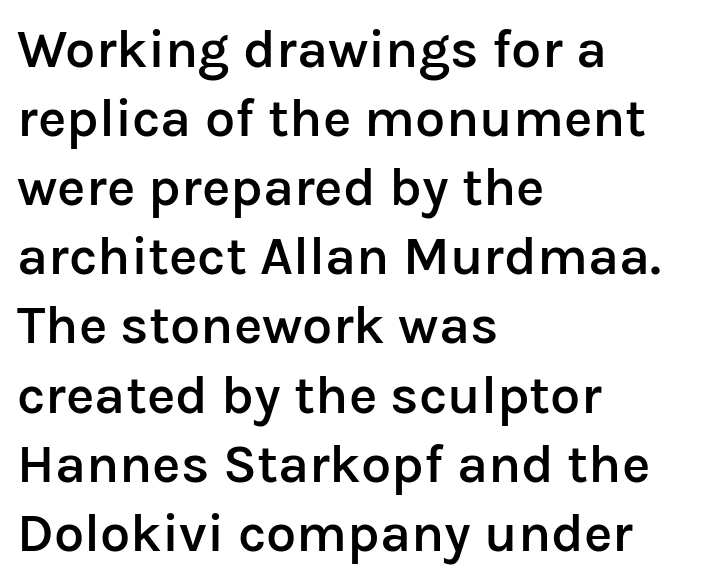
The rows are spaced the way most documents space them. Every character sits straight up, as roman type does. The letters carry no serifs — their stems end cleanly without finishing strokes. Character widths vary here, with narrow letters taking less room than wide ones.
